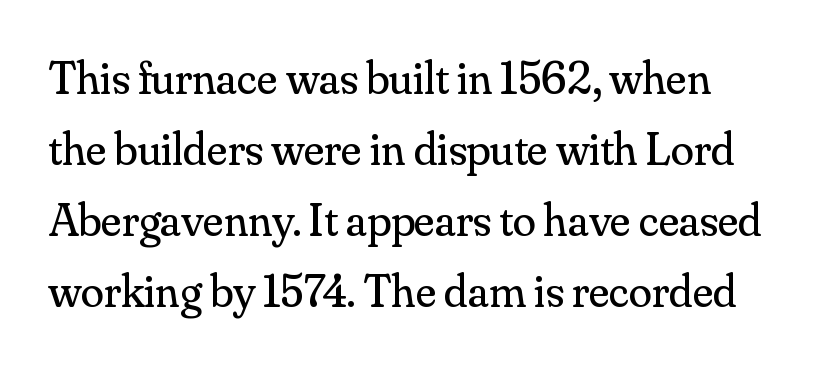
Q: Is the text bold? A: No.
Q: Is the text italic (slanted)? A: No, it is upright.
Q: Is the typeface a serif or a sans-serif typeface? A: Serif.
Q: Is the text underlined? A: No.
Q: Is the spacing between letters normal or unusually wide? A: Normal.
Q: Is the spacing between lines tight, normal or loose? A: Normal.
Q: Width (condensed, normal, or wide)? A: Normal.
Q: Stroke contrast? A: Medium.
Q: x-height? A: Small.
Q: Monospaced? A: No.
